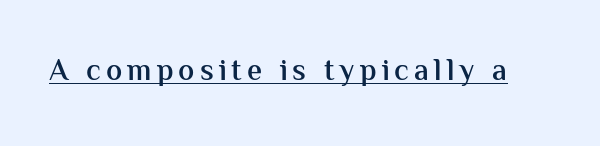
These lines were composed using upright roman letters. Underline: present. Proportional: the letters do not fall into vertical columns. Serifs: no, the terminals of the letterforms are clean.
